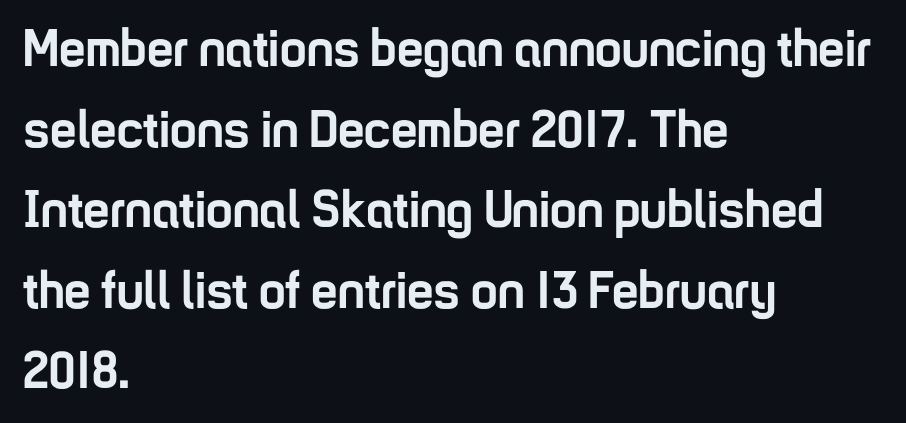
Reading down the block, your eye returns to a fixed left position each line. It's the straight-up-and-down kind of type. Lines of text with bare space underneath. What kind of face is this? One without serifs — a sans. Honestly, the letter spacing is just normal — you wouldn't notice it.
